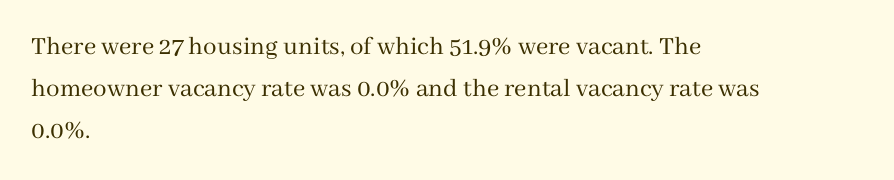
The image shows 27 px text type, upright; set left-aligned, normal line spacing (1.56x), normal letter spacing, not underlined.
